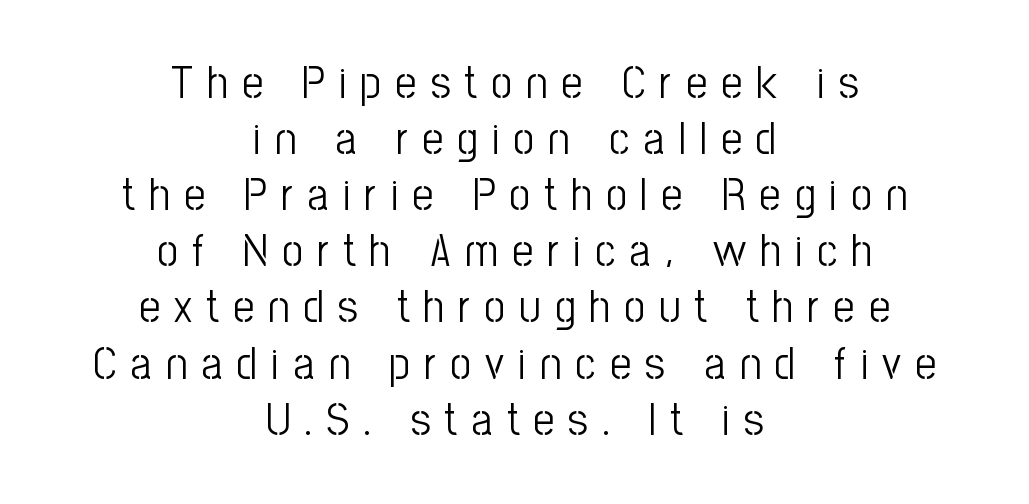
The image shows 46 px light, condensed sans-serif type, upright; set centered, line spacing 1.22x, unusually wide letter spacing (+0.31 em), not underlined; low stroke contrast and a medium x-height.
